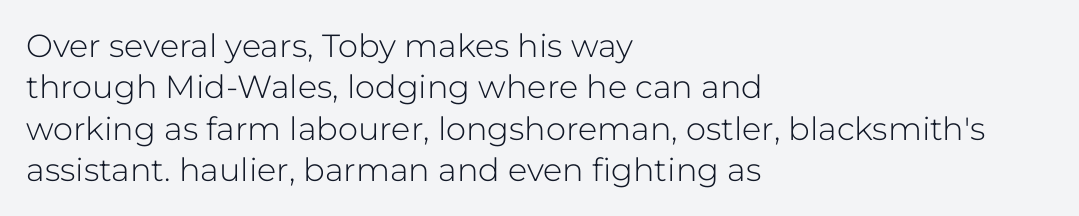
A quiet, ordinary-to-light weight characterises the typeface. The gap between lines stays unmarked. In terms of letterform style, serifs are entirely absent. Reading down the block, your eye returns to a fixed left position each line. Each letter keeps its own natural width here, so spacing adapts to shape. Letter spacing: default.
